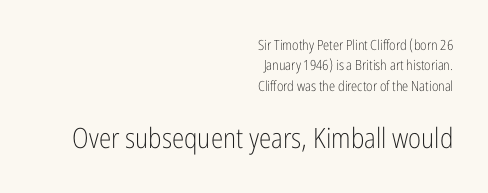
No extra tracking has been applied to these lines. Tall strokes in this sample are plumb rather than angled. Vertical stems look standard width or narrower in stroke. A typesetter would label this face a sans. In CSS terms this would be text-align: right. Does the leading feel generous? No, just average.
